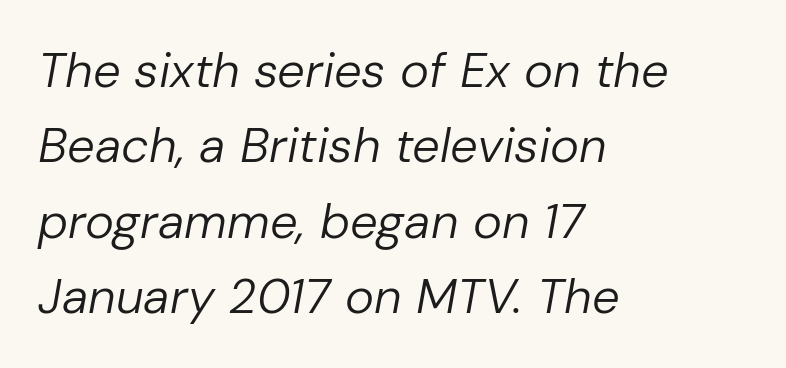
Character widths vary here, with narrow letters taking less room than wide ones. Here the glyphs are tracked normally, forming tight word shapes. Lines of text with bare space underneath. On a weight scale, this lands at 450 or below.
